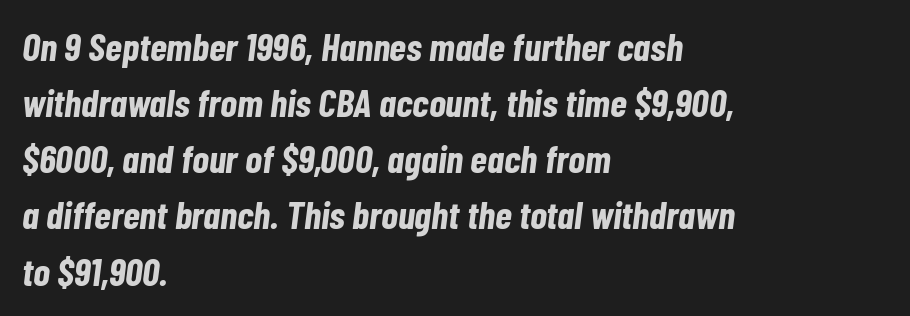
The lines in this sample share a left origin and differ only in where they stop. The passage shown leans; its letterforms are oblique. This sample keeps an unexceptional amount of space between lines. The font is running at its bold setting.
